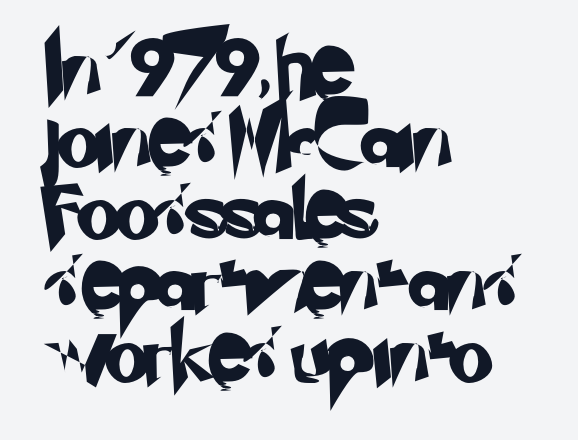
Is the letter spacing exaggerated? No — it looks like the ordinary default. The rows are spaced the way most documents space them. Has an underline been added? It has not. Looks like regular typesetting: each glyph gets only the width it needs. A classic flush-left, rag-right setting is used for this passage. The text was rendered using a sans face with plain stroke endings.
